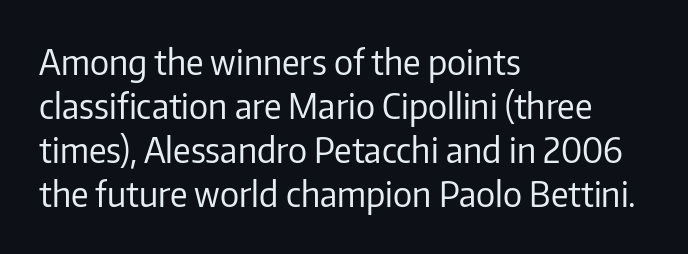
This rendering employs a face without finishing strokes, i.e., a sans-serif. Characters remain perfectly vertical along every line. Notice how the passage keeps a crisp vertical edge on the left only. Varying glyph widths throughout — classic text-font behaviour.
